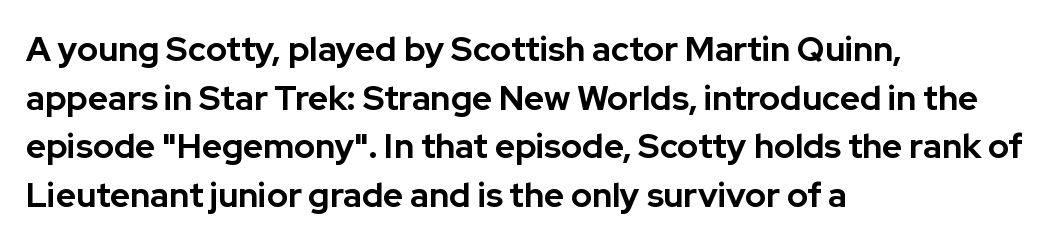
A typesetter would call this proportional, since set widths differ per character. In terms of letterspacing, this is plain default setting. What's the leading like? Ordinary, nothing unusual. Compared with a centered layout, this one pins lines to the left instead. The words here are not underlined. In terms of weight, the rendering is a true, heavy bold.
